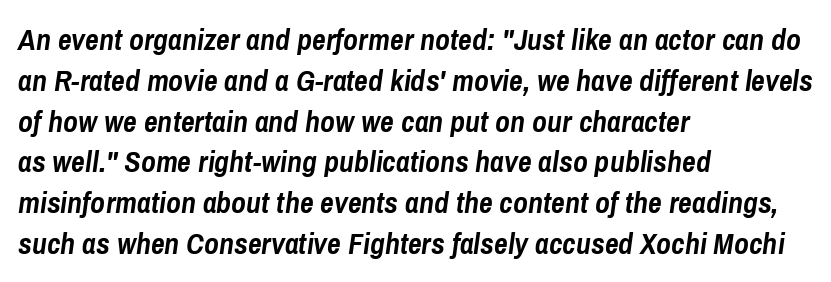
Q: Is the text bold? A: Yes.
Q: Is the text italic (slanted)? A: Yes, it leans right by about 8 degrees.
Q: Is the text underlined? A: No.
Q: How is the paragraph aligned? A: Left-aligned.
Q: Is the spacing between letters normal or unusually wide? A: Normal.
Q: Is the spacing between lines tight, normal or loose? A: Normal.
Q: Width (condensed, normal, or wide)? A: Condensed.
Q: Stroke contrast? A: Low.
Q: x-height? A: Medium.
Q: Monospaced? A: No.
